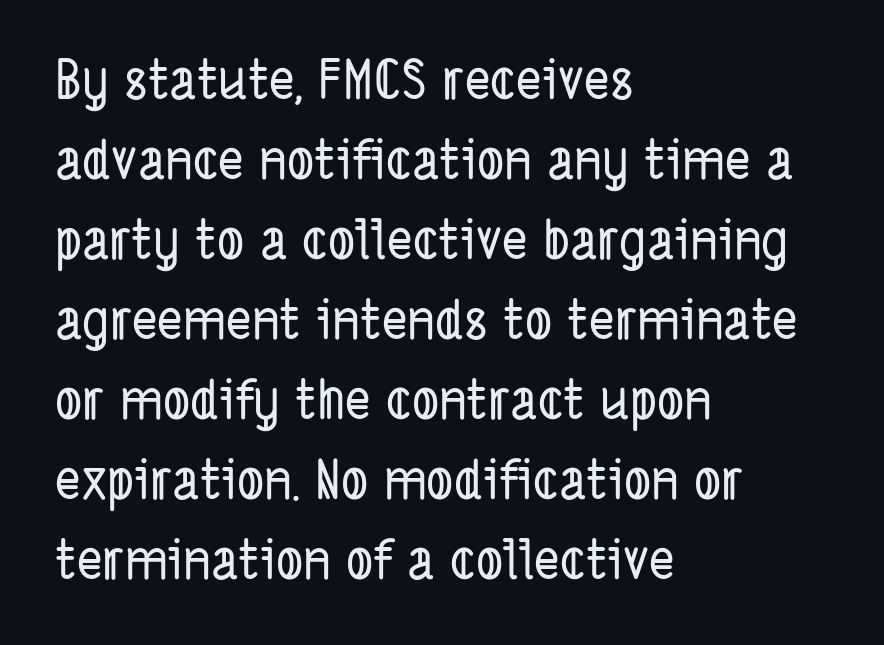
{"serif": "no", "width": "condensed", "stroke_contrast": "low", "x_height": "medium", "monospaced": "no", "underline": "no", "align": "left", "line_spacing": "normal", "line_spacing_ratio": 1.48, "letter_spacing": "normal", "letter_spacing_em": 0.0, "glyph_px": 54}
